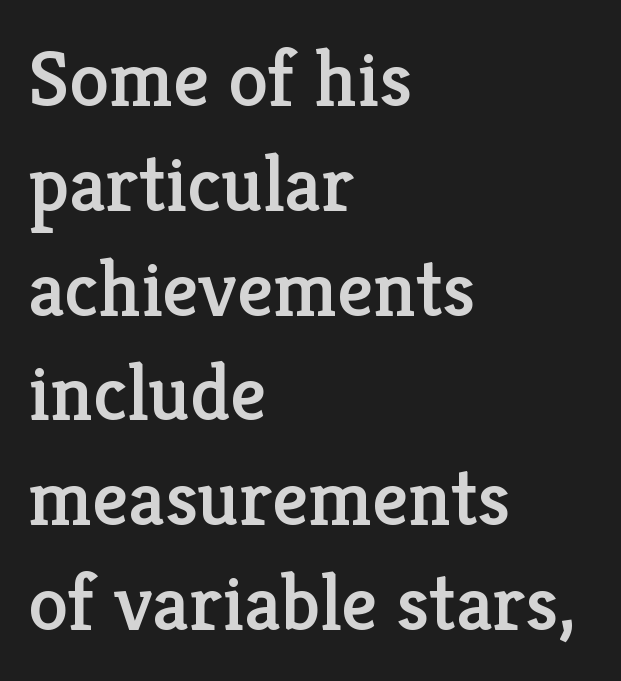
Whoever set this chose a conventional vertical rhythm. Type without underlining. Notice how the stems are strictly vertical — no italics here. The line texture is even and compact thanks to regular tracking.
